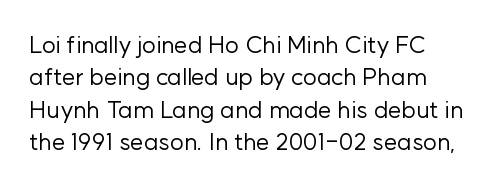
{"italic": "no", "bold": "no", "underline": "no", "line_spacing": "normal", "line_spacing_ratio": 1.35, "letter_spacing": "normal", "letter_spacing_em": 0.0, "glyph_px": 24}
